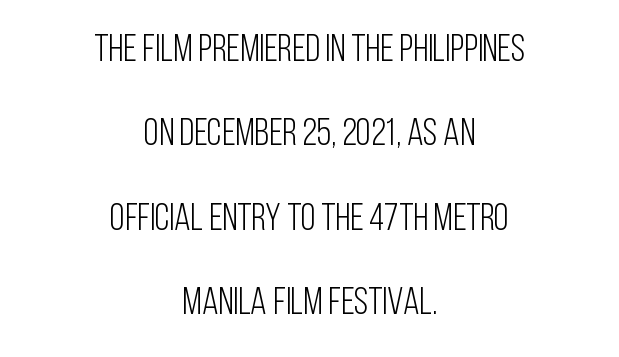
The axis of the letterforms is exactly vertical. The space between consecutive lines is lavish. Beneath every word, the page is bare. Which margin do the lines hug? Neither — every line sits in the middle. Glyph-to-glyph distance matches everyday printed text.
